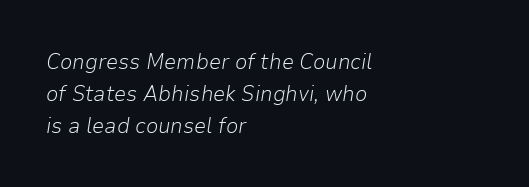
Regarding leading, the lines here are spaced in the standard way. The passage is arranged the way most books set body copy — flush left. Each stroke keeps to a modest, everyday thickness or less. Each word holds together tightly as a unit, with standard inter-letter gaps. Rendered with sloped, italic letterforms. Honestly, there is no underline to notice here at all.
